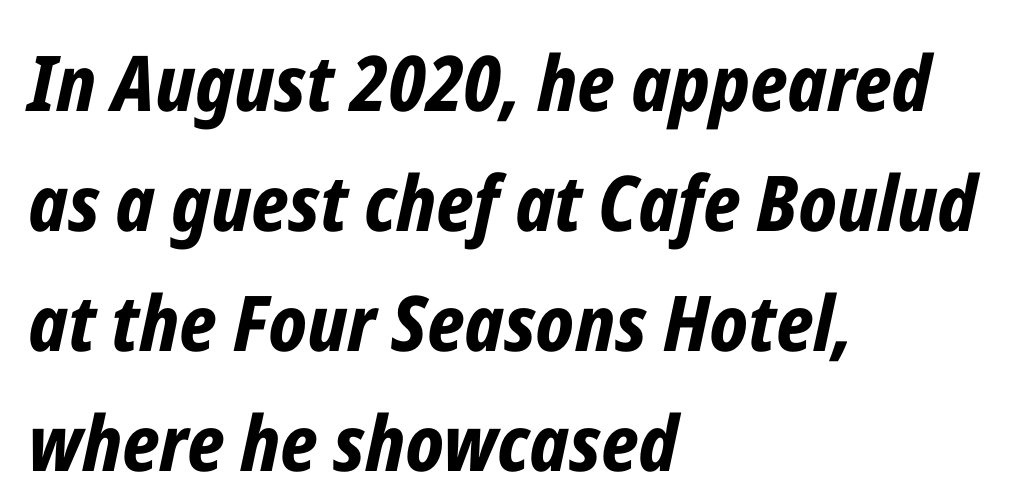
{"italic": "yes", "lean": "right", "slant_degrees": 12, "bold": "yes", "weight": "bold", "width": "condensed", "stroke_contrast": "low", "x_height": "medium", "monospaced": "no", "underline": "no", "align": "left", "line_spacing": "normal", "line_spacing_ratio": 1.56, "letter_spacing": "normal", "letter_spacing_em": 0.0, "glyph_px": 77}
